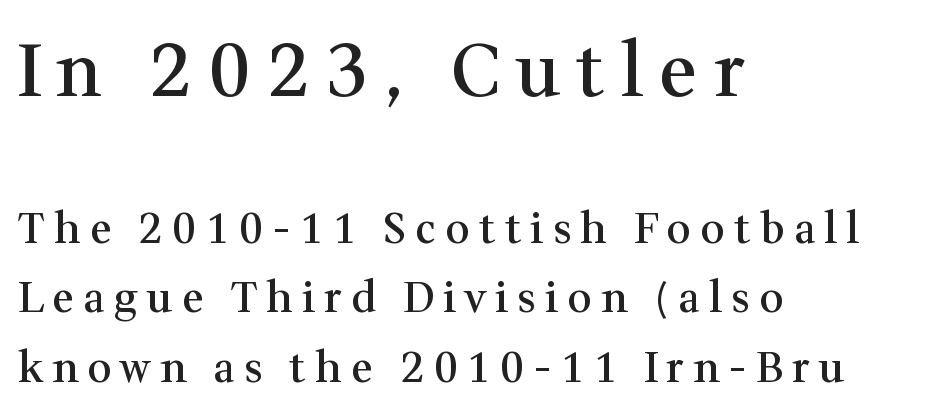
The image shows 73 px semibold serif type, upright; set left-aligned, normal line spacing (1.66x), unusually wide letter spacing (+0.22 em), not underlined; the first (top) block is 1.74x larger; medium stroke contrast and a medium x-height.
